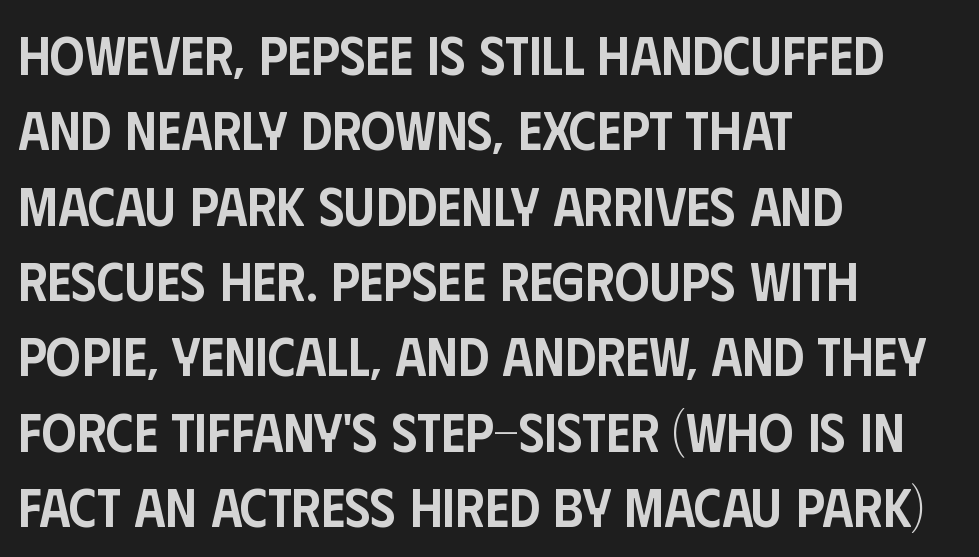
Q: Is the text bold? A: Semi-bold.
Q: Is the text italic (slanted)? A: No, it is upright.
Q: Is the typeface a serif or a sans-serif typeface? A: Sans-serif.
Q: Is the text underlined? A: No.
Q: How is the paragraph aligned? A: Left-aligned.
Q: Is the spacing between letters normal or unusually wide? A: Normal.
Q: Is the spacing between lines tight, normal or loose? A: Normal.
Q: Width (condensed, normal, or wide)? A: Condensed.
Q: Stroke contrast? A: Low.
Q: x-height? A: Large.
Q: Monospaced? A: No.
